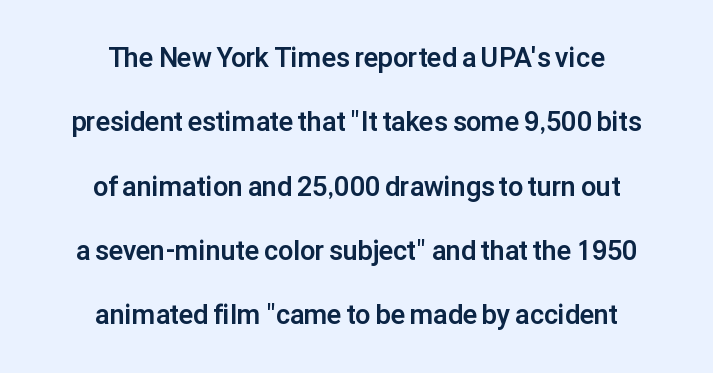
The lines are quadded center. Vertical strokes here are truly vertical. Is the letter spacing exaggerated? No — it looks like the ordinary default. Beneath every word, the page is bare. The rendering uses a bold face; every stroke is thick and dark.
